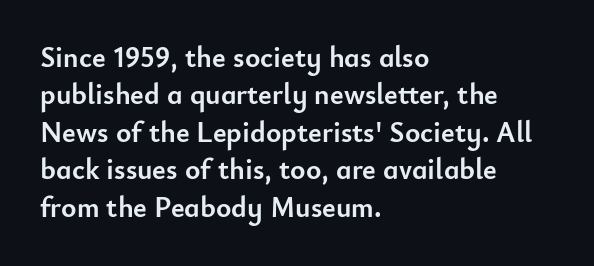
The image shows 29 px semibold sans-serif type, upright; set left-aligned, normal line spacing (1.29x), normal letter spacing, not underlined; low stroke contrast and a small x-height.
